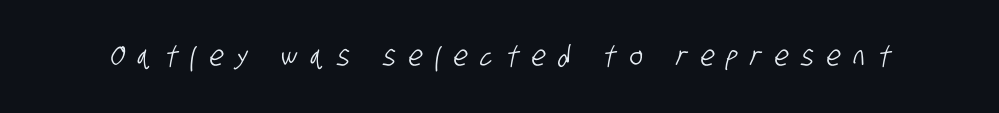
The image shows 28 px condensed sans-serif type; set unusually wide letter spacing (+0.47 em), not underlined; low stroke contrast and a large x-height.
